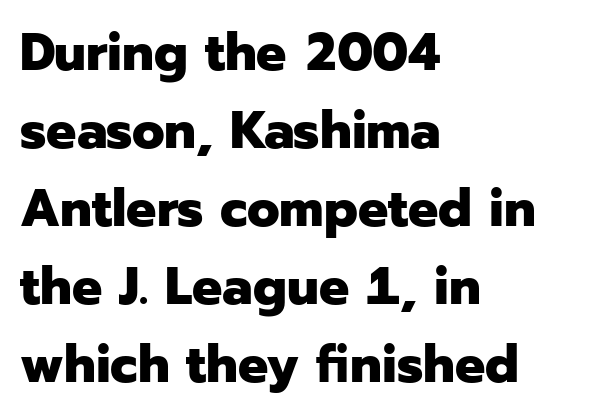
Q: Is the text bold? A: Yes.
Q: Is the text italic (slanted)? A: No, it is upright.
Q: Is the typeface a serif or a sans-serif typeface? A: Sans-serif.
Q: Is the text underlined? A: No.
Q: How is the paragraph aligned? A: Left-aligned.
Q: Is the spacing between letters normal or unusually wide? A: Normal.
Q: Is the spacing between lines tight, normal or loose? A: Normal.
Q: Width (condensed, normal, or wide)? A: Normal.
Q: Stroke contrast? A: Low.
Q: x-height? A: Medium.
Q: Monospaced? A: No.
